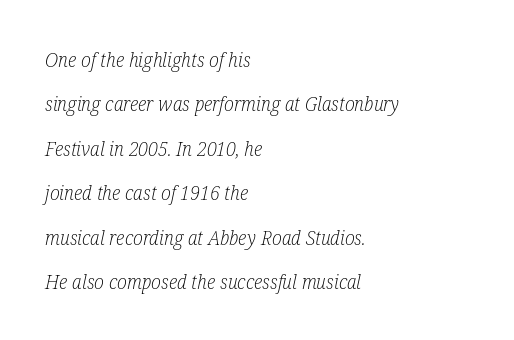
The image shows 20 px text type, italic (leaning right); set left-aligned, loose line spacing (2.22x), normal letter spacing, not underlined.
